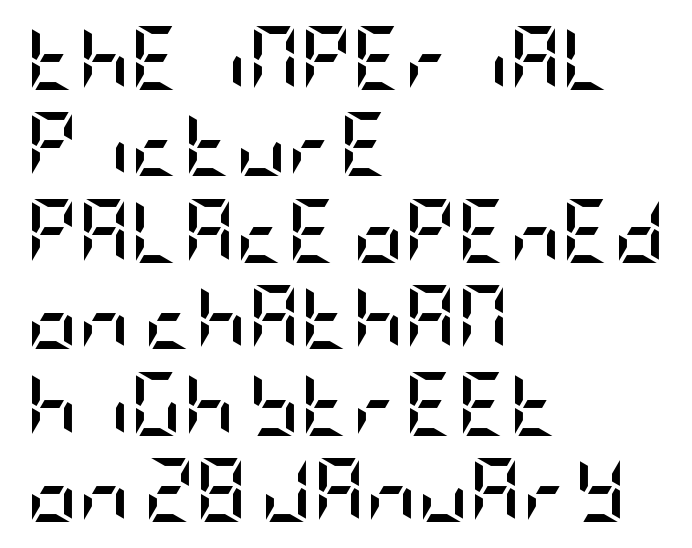
The passage shown stacks its lines at a standard gap. Students, note that the glyphs here touch the page at normal intervals. The specimen omits any rule beneath the text block's lines. It's the straight-up-and-down kind of type. A classic flush-left, rag-right setting is used for this passage. Its strokes are broad and dark, the hallmark of bold type.
